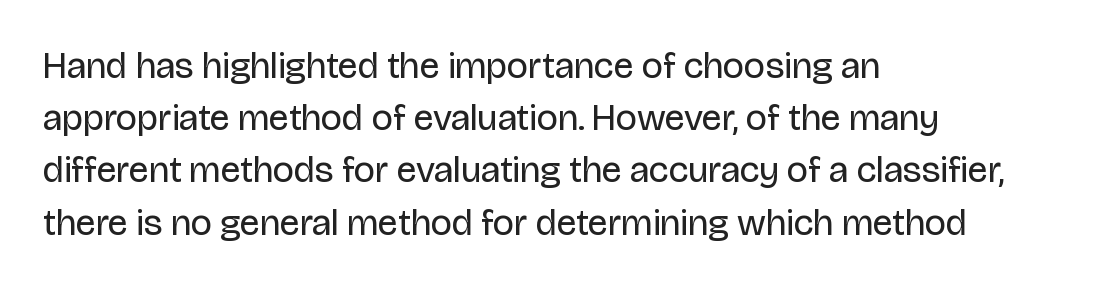
The image shows 37 px regular-weight sans-serif type, upright; set left-aligned, normal line spacing (1.41x), normal letter spacing, not underlined; low stroke contrast and a large x-height.
